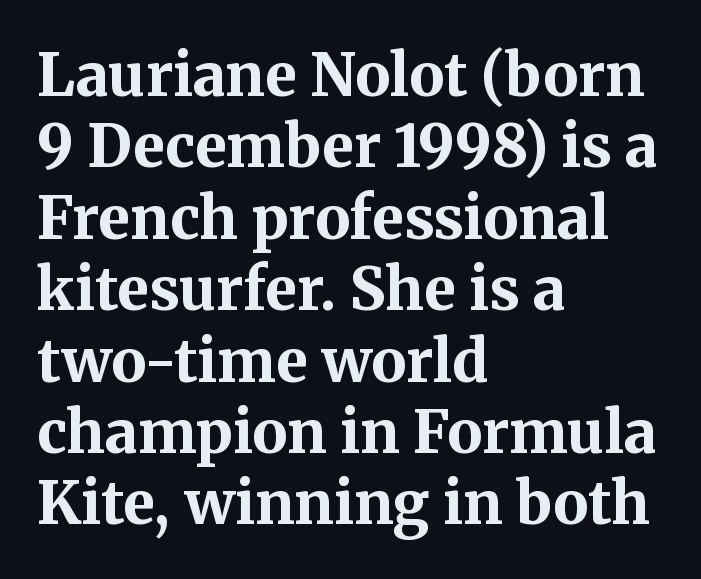
{"serif": "yes", "italic": "no", "bold": "yes", "weight": "bold", "width": "normal", "stroke_contrast": "medium", "x_height": "medium", "monospaced": "no", "underline": "no", "align": "left", "line_spacing_ratio": 1.21, "letter_spacing": "normal", "letter_spacing_em": 0.0, "glyph_px": 59}
